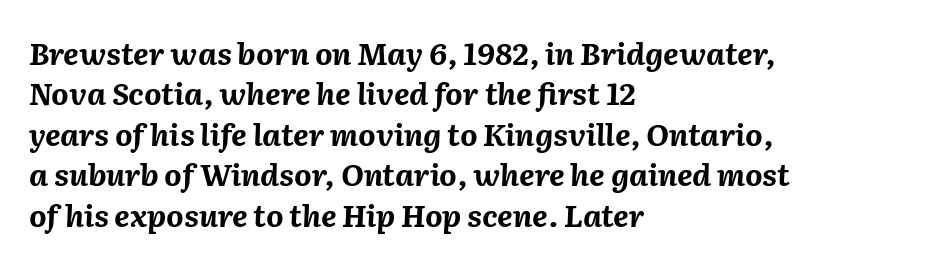
Q: Is the text bold? A: Yes.
Q: Is the text italic (slanted)? A: Yes, it leans right by about 2 degrees.
Q: Is the text underlined? A: No.
Q: How is the paragraph aligned? A: Left-aligned.
Q: Is the spacing between letters normal or unusually wide? A: Normal.
Q: Is the spacing between lines tight, normal or loose? A: Normal.
Q: Width (condensed, normal, or wide)? A: Normal.
Q: Stroke contrast? A: Medium.
Q: x-height? A: Medium.
Q: Monospaced? A: No.
